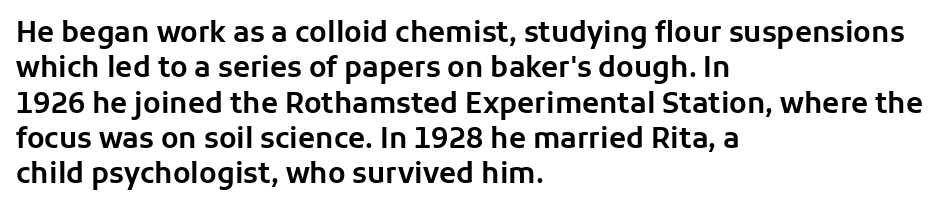
The image shows 28 px sans-serif type, upright; set left-aligned, normal line spacing (1.26x), normal letter spacing, not underlined; low stroke contrast and a medium x-height.
